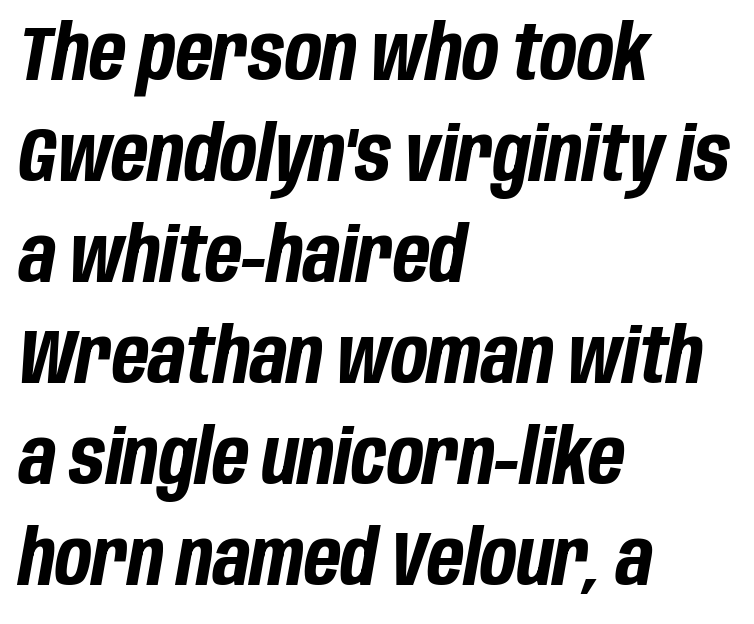
In terms of letterspacing, this is plain default setting. Quick note: underline off. Successive baselines arrive at the customary interval. You could not count columns in this text — the font is proportionally spaced. Reading down the block, your eye returns to a fixed left position each line.
